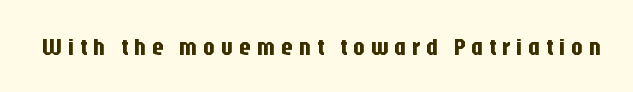
Q: Is the text italic (slanted)? A: No, it is upright.
Q: Is the text underlined? A: No.
Q: Is the spacing between letters normal or unusually wide? A: Unusually wide.
